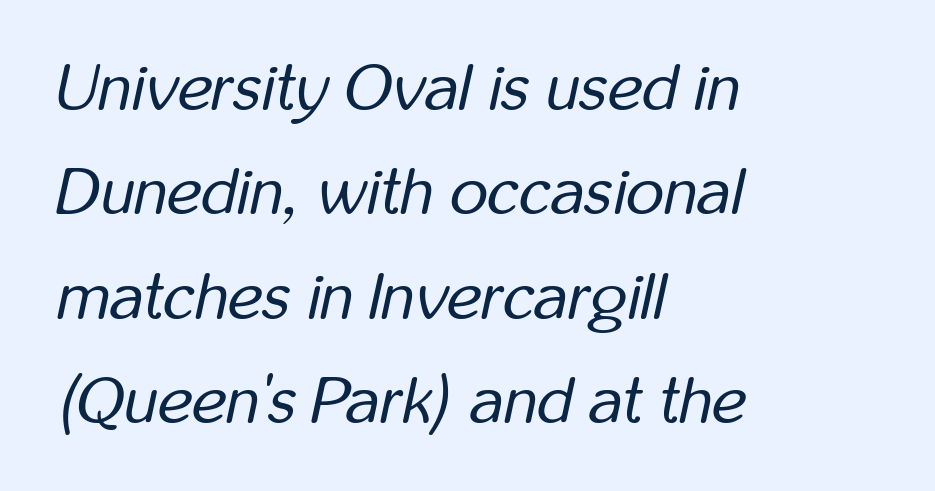
Q: Is the text bold? A: No.
Q: Is the text italic (slanted)? A: Yes, it leans right by about 12 degrees.
Q: Is the text underlined? A: No.
Q: How is the paragraph aligned? A: Left-aligned.
Q: Is the spacing between letters normal or unusually wide? A: Normal.
Q: Is the spacing between lines tight, normal or loose? A: Normal.
Q: Width (condensed, normal, or wide)? A: Condensed.
Q: Stroke contrast? A: Low.
Q: x-height? A: Medium.
Q: Monospaced? A: No.
